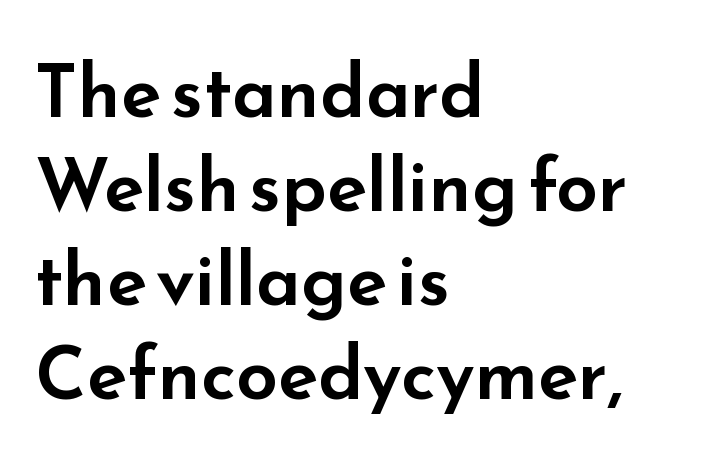
Q: Is the text italic (slanted)? A: No, it is upright.
Q: Is the typeface a serif or a sans-serif typeface? A: Sans-serif.
Q: Is the text underlined? A: No.
Q: How is the paragraph aligned? A: Left-aligned.
Q: Is the spacing between letters normal or unusually wide? A: Normal.
Q: Is the spacing between lines tight, normal or loose? A: Normal.
Q: Width (condensed, normal, or wide)? A: Wide.
Q: Stroke contrast? A: Low.
Q: x-height? A: Small.
Q: Monospaced? A: No.
